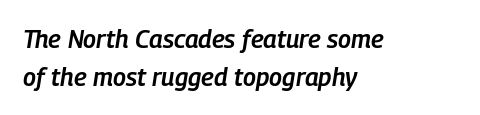
The image shows 25 px text type, italic (leaning right); set left-aligned, normal line spacing (1.52x), normal letter spacing, not underlined.
